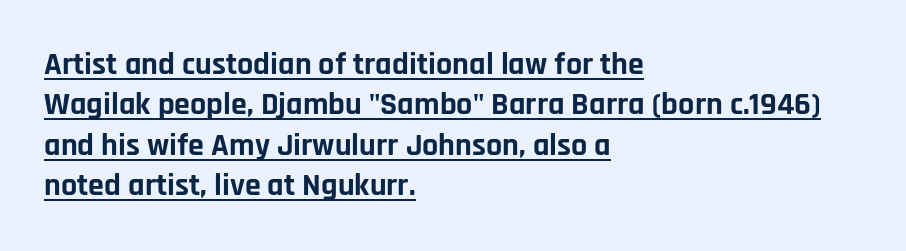
Q: Is the text bold? A: Yes.
Q: Is the text italic (slanted)? A: No, it is upright.
Q: Is the typeface a serif or a sans-serif typeface? A: Sans-serif.
Q: Is the text underlined? A: Yes.
Q: How is the paragraph aligned? A: Left-aligned.
Q: Is the spacing between letters normal or unusually wide? A: Normal.
Q: Is the spacing between lines tight, normal or loose? A: Normal.
Q: Width (condensed, normal, or wide)? A: Normal.
Q: Stroke contrast? A: Low.
Q: x-height? A: Large.
Q: Monospaced? A: No.
